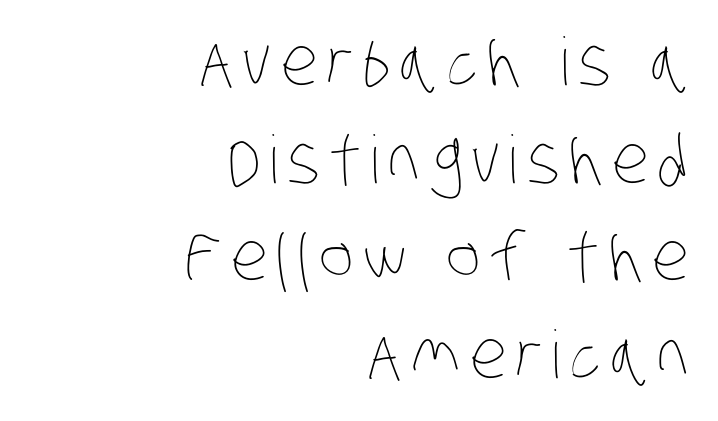
Each letter keeps its own natural width here, so spacing adapts to shape. No extra ink here — the face is not bold. Compared with a flush-left layout, this one pins lines to the opposite, right side. Quick note: interline space is typical. Honestly, there is no underline to notice here at all.
